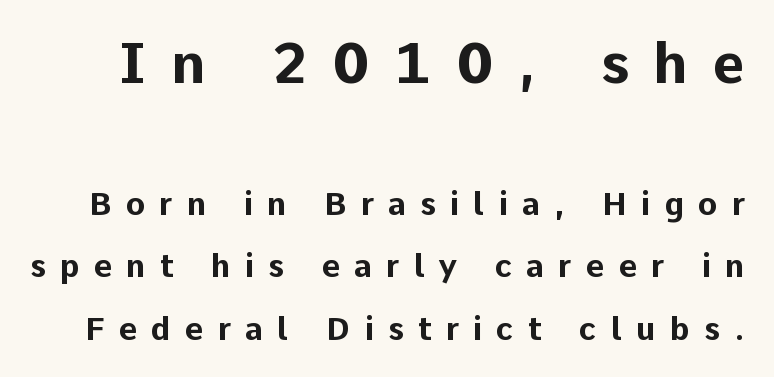
{"serif": "no", "italic": "no", "bold": "yes", "weight": "bold", "width": "normal", "stroke_contrast": "low", "x_height": "medium", "monospaced": "no", "underline": "no", "line_spacing": "loose", "line_spacing_ratio": 1.96, "letter_spacing": "wide", "letter_spacing_em": 0.44, "larger_block": "first", "size_ratio": 1.75, "glyph_px": 56}
